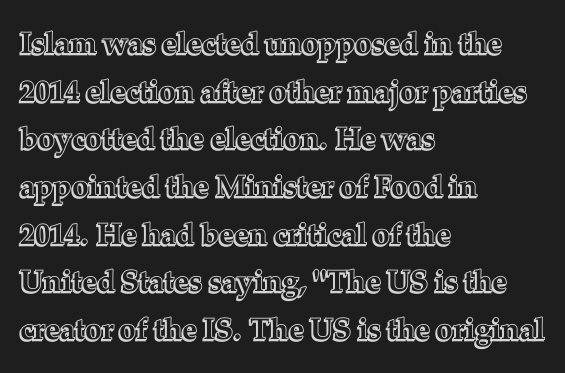
Q: Is the text italic (slanted)? A: No, it is upright.
Q: Is the text underlined? A: No.
Q: How is the paragraph aligned? A: Left-aligned.
Q: Is the spacing between letters normal or unusually wide? A: Normal.
Q: Is the spacing between lines tight, normal or loose? A: Normal.
Q: Width (condensed, normal, or wide)? A: Normal.
Q: x-height? A: Medium.
Q: Monospaced? A: No.
